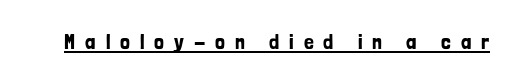
Q: Is the text italic (slanted)? A: No, it is upright.
Q: Is the text underlined? A: Yes.
Q: Is the spacing between letters normal or unusually wide? A: Unusually wide.
